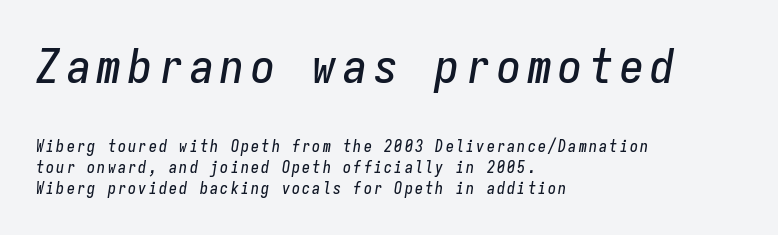
{"italic": "yes", "lean": "right", "slant_degrees": 9, "width": "condensed", "stroke_contrast": "low", "x_height": "medium", "monospaced": "yes", "underline": "no", "align": "left", "line_spacing": "normal", "line_spacing_ratio": 1.29, "larger_block": "first", "size_ratio": 3.0, "glyph_px": 48}
